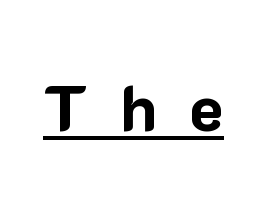
Q: Is the text bold? A: Yes.
Q: Is the text italic (slanted)? A: No, it is upright.
Q: Is the typeface a serif or a sans-serif typeface? A: Sans-serif.
Q: Is the text underlined? A: Yes.
Q: Is the spacing between letters normal or unusually wide? A: Unusually wide.
Q: Width (condensed, normal, or wide)? A: Normal.
Q: Stroke contrast? A: Low.
Q: x-height? A: Medium.
Q: Monospaced? A: No.
